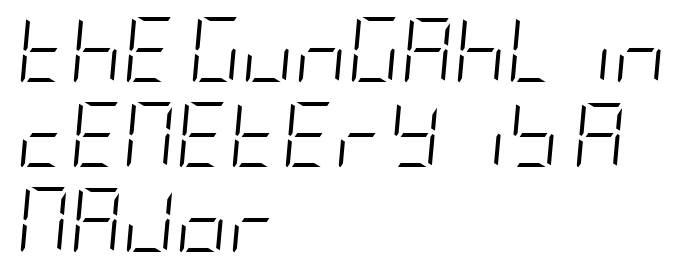
No letter is thick-stroked: the sample isn't bold. Is the type slanted? Yes — the strokes lean at a clear angle. The zone under the glyphs is completely vacant. Students, note that the glyphs here touch the page at normal intervals. Honestly, the row spacing looks completely unremarkable. A classic flush-left, rag-right setting is used for this passage.
